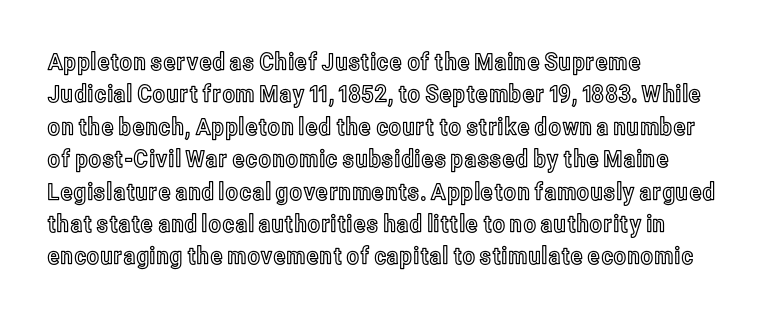
{"italic": "no", "underline": "no", "align": "left", "line_spacing": "normal", "line_spacing_ratio": 1.35, "letter_spacing": "normal", "letter_spacing_em": 0.0, "glyph_px": 24}
